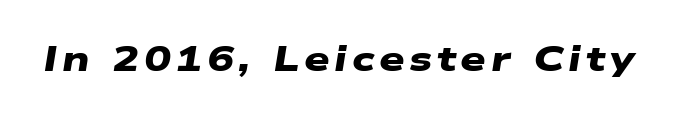
{"serif": "no", "bold": "yes", "weight": "heavy", "width": "wide", "stroke_contrast": "low", "x_height": "medium", "monospaced": "no", "underline": "no", "glyph_px": 36}
